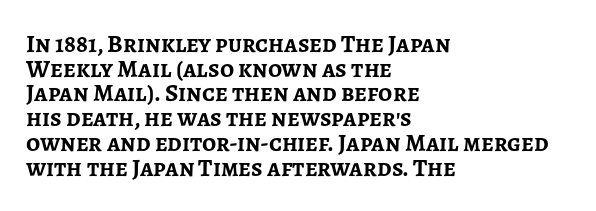
The image shows 25 px bold type, upright; set left-aligned, tight line spacing (0.99x), normal letter spacing, not underlined.
